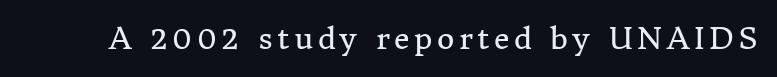
Each letter keeps its own natural width here, so spacing adapts to shape. The font is comparable to plain body text, perhaps lighter. Anything drawn beneath the words? Only blank space. Vertical strokes here are truly vertical.
